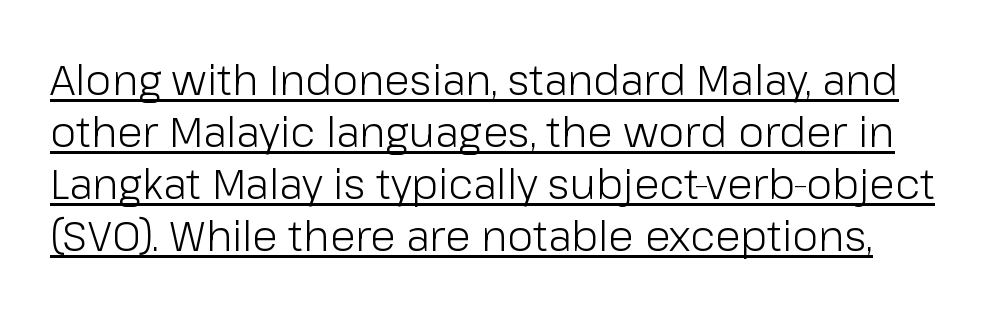
{"serif": "no", "italic": "no", "bold": "no", "weight": "light", "width": "normal", "stroke_contrast": "low", "x_height": "medium", "monospaced": "no", "underline": "yes", "line_spacing_ratio": 1.24, "letter_spacing": "normal", "letter_spacing_em": 0.0, "glyph_px": 42}
